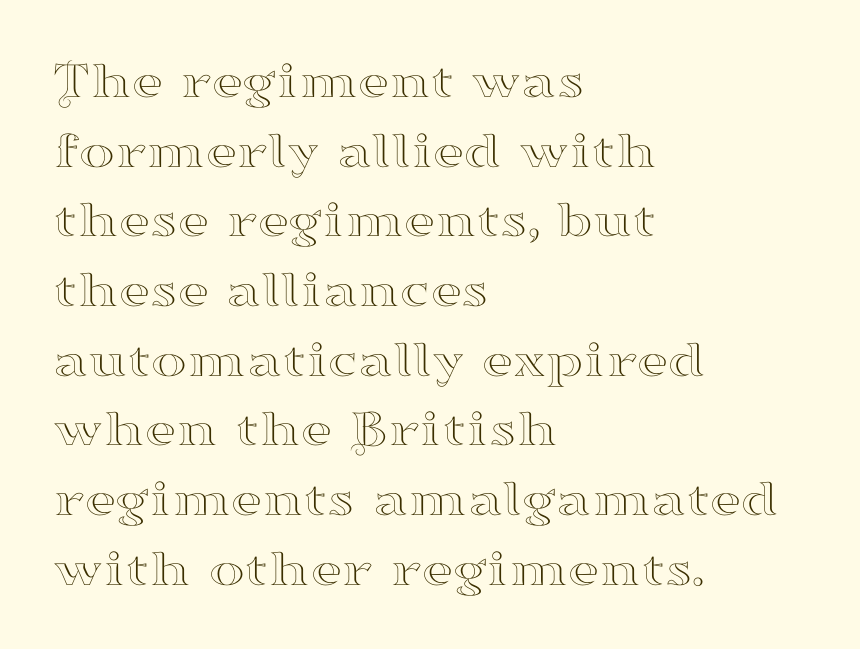
{"serif": "yes", "italic": "no", "width": "wide", "stroke_contrast": "high", "x_height": "small", "monospaced": "no", "underline": "no", "align": "left", "line_spacing": "normal", "line_spacing_ratio": 1.29, "letter_spacing": "normal", "letter_spacing_em": 0.0, "glyph_px": 54}
